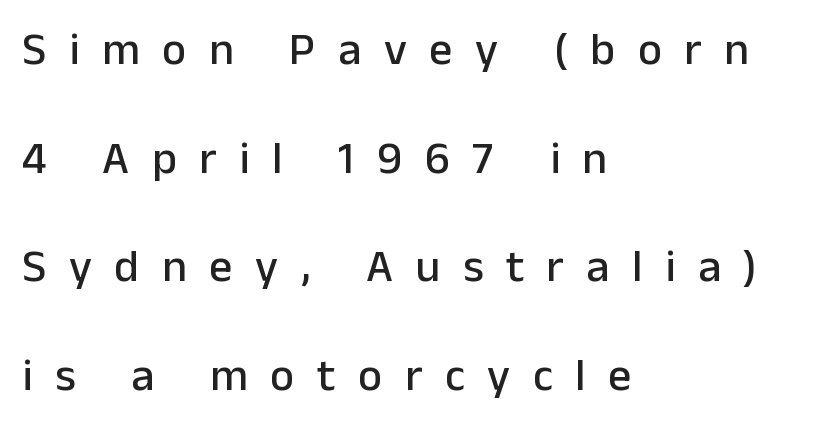
{"serif": "no", "italic": "no", "width": "normal", "stroke_contrast": "low", "x_height": "medium", "monospaced": "no", "underline": "no", "align": "left", "line_spacing": "loose", "line_spacing_ratio": 2.36, "letter_spacing": "wide", "letter_spacing_em": 0.49, "glyph_px": 46}
